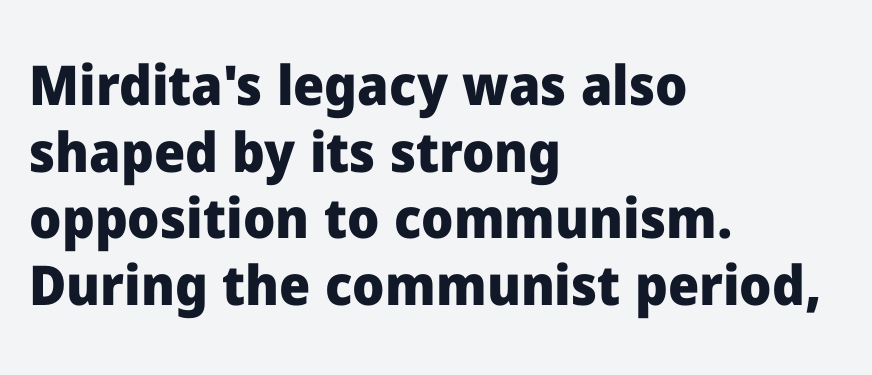
The image shows 55 px heavy sans-serif type, upright; set left-aligned, line spacing 1.21x, normal letter spacing, not underlined; low stroke contrast and a medium x-height.
